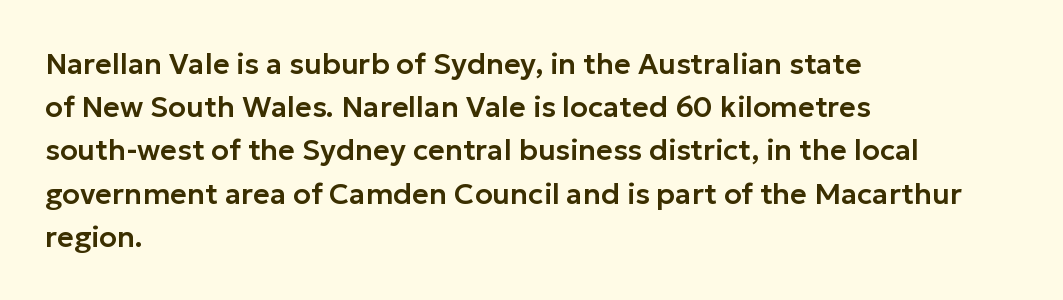
Q: Is the text italic (slanted)? A: No, it is upright.
Q: Is the typeface a serif or a sans-serif typeface? A: Sans-serif.
Q: Is the text underlined? A: No.
Q: How is the paragraph aligned? A: Left-aligned.
Q: Is the spacing between letters normal or unusually wide? A: Normal.
Q: Is the spacing between lines tight, normal or loose? A: Normal.
Q: Width (condensed, normal, or wide)? A: Normal.
Q: Stroke contrast? A: Low.
Q: x-height? A: Medium.
Q: Monospaced? A: No.
